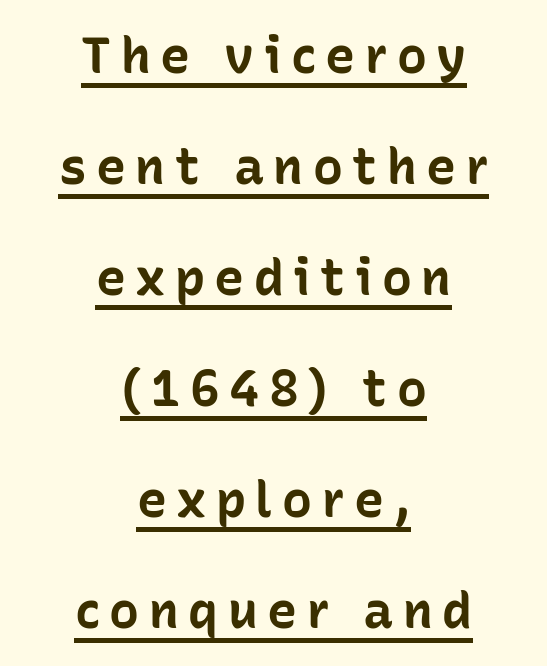
{"serif": "no", "italic": "no", "bold": "yes", "weight": "bold", "width": "normal", "stroke_contrast": "low", "x_height": "medium", "monospaced": "no", "underline": "yes", "align": "center", "line_spacing": "loose", "line_spacing_ratio": 2.22, "glyph_px": 50}
